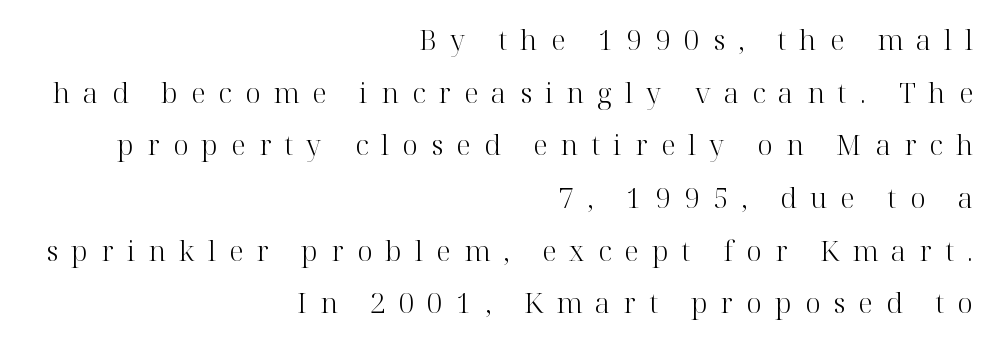
{"serif": "yes", "italic": "no", "bold": "no", "weight": "light", "width": "normal", "stroke_contrast": "high", "x_height": "medium", "monospaced": "no", "underline": "no", "align": "right", "line_spacing_ratio": 1.88, "letter_spacing": "wide", "letter_spacing_em": 0.47, "glyph_px": 28}
